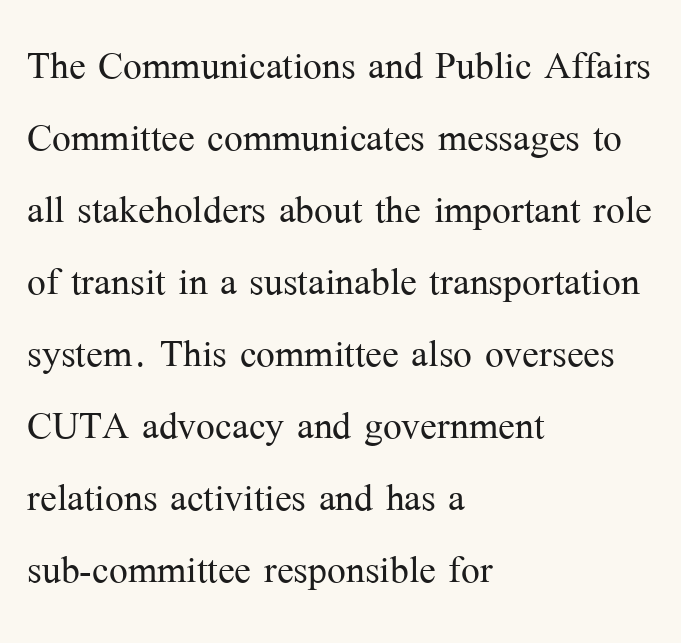
{"serif": "yes", "italic": "no", "bold": "no", "weight": "light", "width": "normal", "stroke_contrast": "medium", "x_height": "medium", "monospaced": "no", "underline": "no", "align": "left", "line_spacing": "normal", "line_spacing_ratio": 1.44, "letter_spacing": "normal", "letter_spacing_em": 0.0, "glyph_px": 50}
